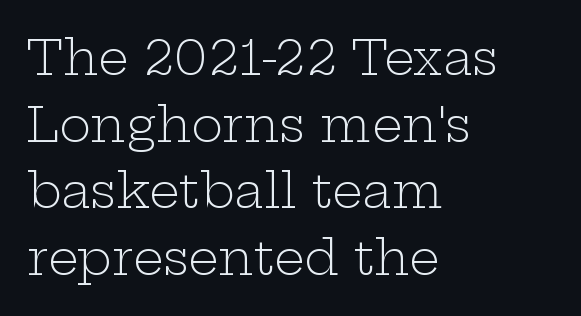
The typeface chosen for these lines features serifs. When letters stand straight like this, we call the style roman or upright. Note the varied advance widths — an 'i' is clearly narrower than an 'm'. The tracking reads as untouched default to a designer's eye.
